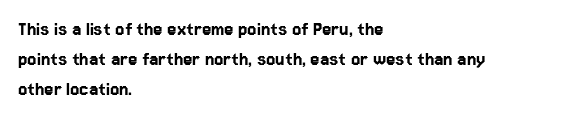
The lines sit at an ordinary, default distance from one another. In terms of posture, this sample is upright. What stands out about the letter spacing? Nothing — it is the standard amount. Leftover space on each line is placed entirely after the last word. Check the space under the baseline: it is left empty.
